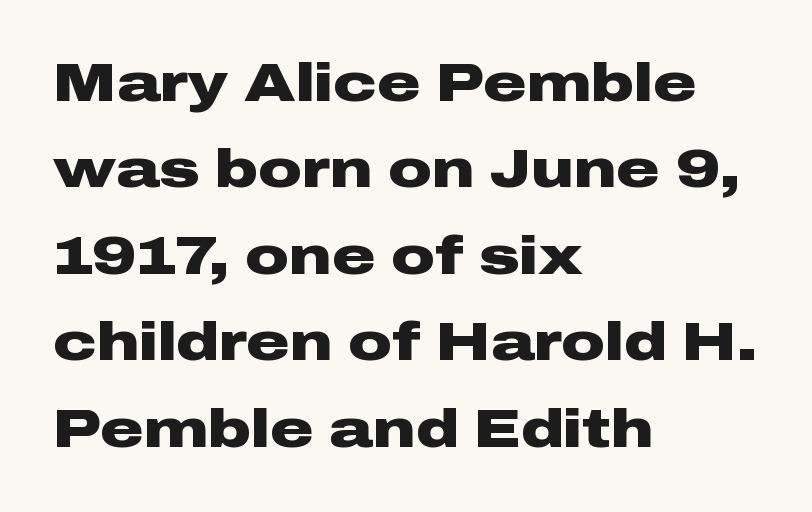
Q: Is the text bold? A: Yes.
Q: Is the text italic (slanted)? A: No, it is upright.
Q: Is the typeface a serif or a sans-serif typeface? A: Sans-serif.
Q: Is the text underlined? A: No.
Q: How is the paragraph aligned? A: Left-aligned.
Q: Is the spacing between letters normal or unusually wide? A: Normal.
Q: Is the spacing between lines tight, normal or loose? A: Normal.
Q: Width (condensed, normal, or wide)? A: Wide.
Q: Stroke contrast? A: Low.
Q: x-height? A: Medium.
Q: Monospaced? A: No.
